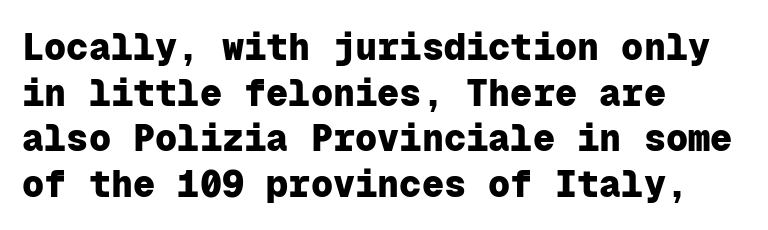
These lines are set flush left with a ragged right edge. The passage shown is emphatically bold. A typesetter would mark this as roman, not italic. Check the space under the baseline: it is left empty.
